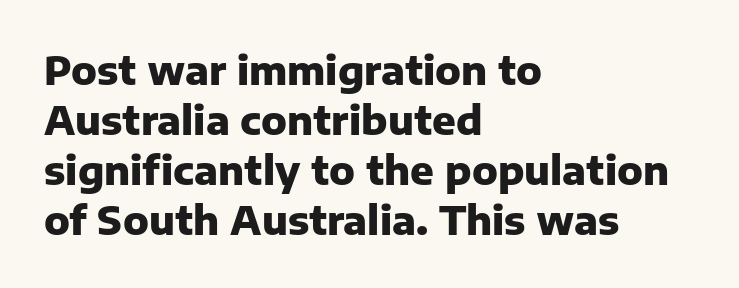
Underlining? Definitely not there. The letters are bold, with thick, heavy strokes. Italic: no, the glyphs are upright roman. Is the letter spacing exaggerated? No — it looks like the ordinary default. Looks like regular typesetting: each glyph gets only the width it needs.
